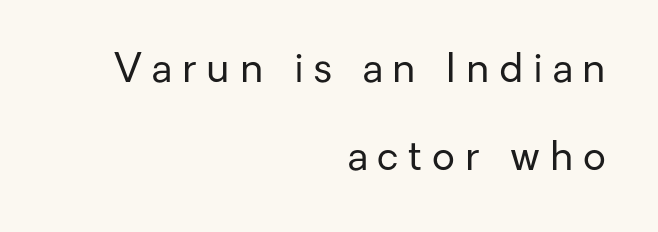
The image shows 40 px regular-weight sans-serif type, upright; set right-aligned, loose line spacing (2.19x), unusually wide letter spacing (+0.25 em), not underlined; low stroke contrast and a medium x-height.
